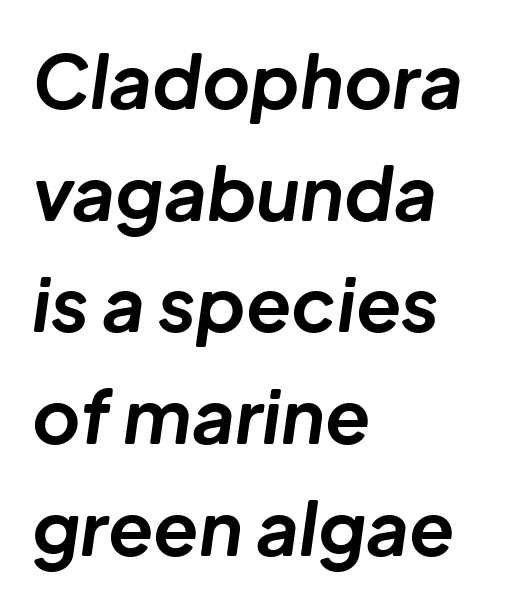
This rendering features lettering with no underline. Left-aligned paragraph, ragged on the right. The letters are bold, with thick, heavy strokes. These lines were composed using italics. Each word holds together tightly as a unit, with standard inter-letter gaps. A typesetter would call this proportional, since set widths differ per character.
